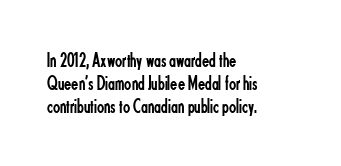
Q: Is the text bold? A: No.
Q: Is the text italic (slanted)? A: No, it is upright.
Q: Is the text underlined? A: No.
Q: How is the paragraph aligned? A: Left-aligned.
Q: Is the spacing between letters normal or unusually wide? A: Normal.
Q: Is the spacing between lines tight, normal or loose? A: Tight.
